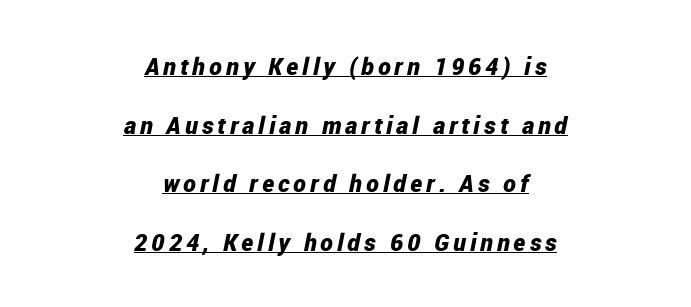
Q: Is the text bold? A: Yes.
Q: Is the text italic (slanted)? A: Yes, it leans right by about 12 degrees.
Q: Is the text underlined? A: Yes.
Q: How is the paragraph aligned? A: Centered.
Q: Is the spacing between lines tight, normal or loose? A: Loose.
